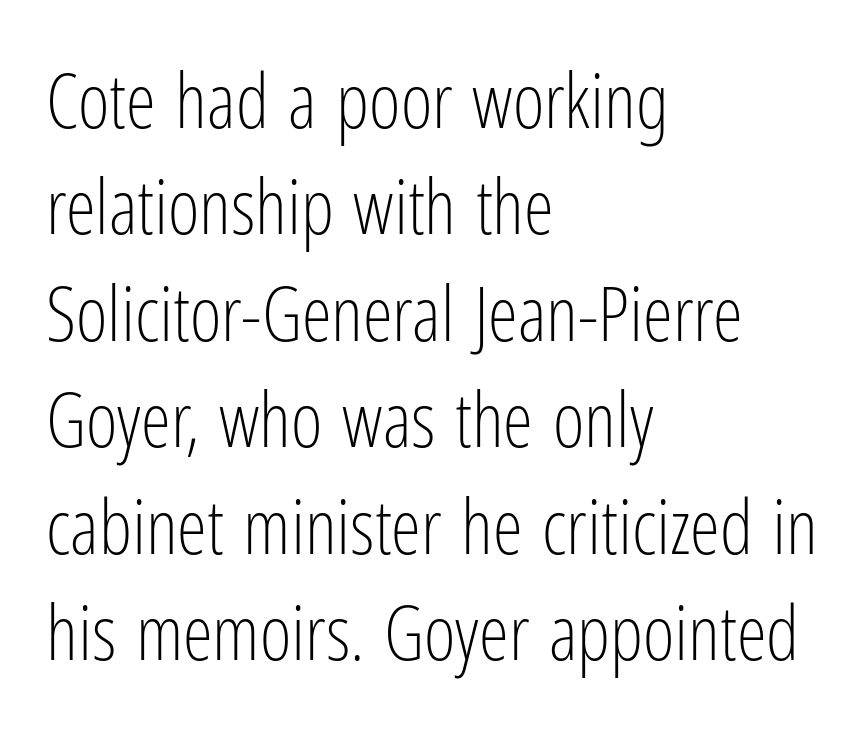
The image shows 76 px light, condensed sans-serif type, upright; set left-aligned, normal line spacing (1.4x), normal letter spacing, not underlined; low stroke contrast and a medium x-height.
